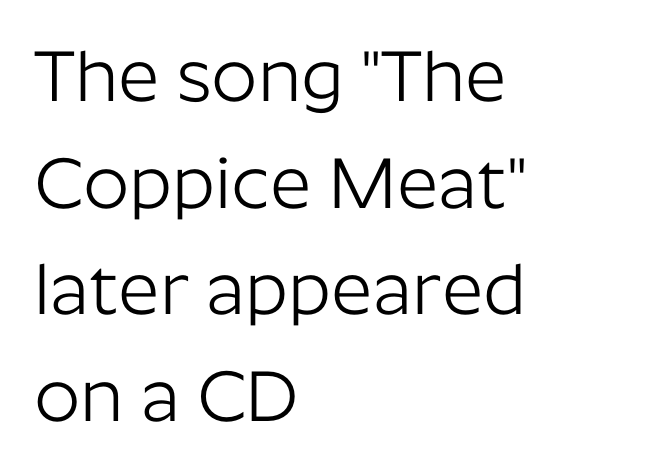
Q: Is the text bold? A: No.
Q: Is the text italic (slanted)? A: No, it is upright.
Q: Is the typeface a serif or a sans-serif typeface? A: Sans-serif.
Q: Is the text underlined? A: No.
Q: How is the paragraph aligned? A: Left-aligned.
Q: Is the spacing between letters normal or unusually wide? A: Normal.
Q: Is the spacing between lines tight, normal or loose? A: Normal.
Q: Width (condensed, normal, or wide)? A: Normal.
Q: Stroke contrast? A: Low.
Q: x-height? A: Medium.
Q: Monospaced? A: No.
